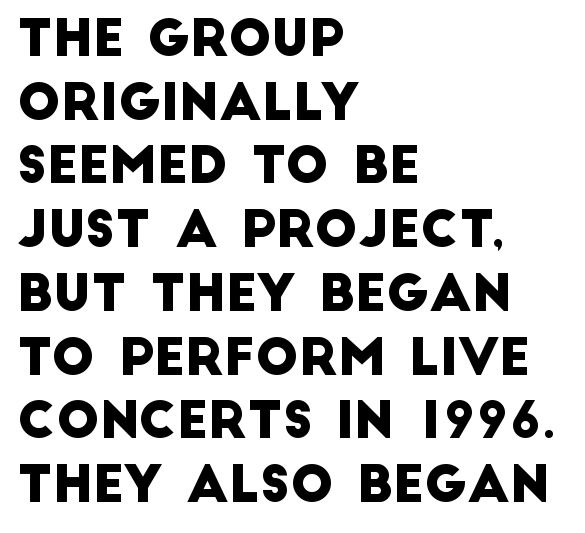
Q: Is the typeface a serif or a sans-serif typeface? A: Sans-serif.
Q: Is the text underlined? A: No.
Q: How is the paragraph aligned? A: Left-aligned.
Q: Is the spacing between letters normal or unusually wide? A: Normal.
Q: Is the spacing between lines tight, normal or loose? A: Normal.
Q: Width (condensed, normal, or wide)? A: Normal.
Q: Stroke contrast? A: Low.
Q: x-height? A: Large.
Q: Monospaced? A: No.
